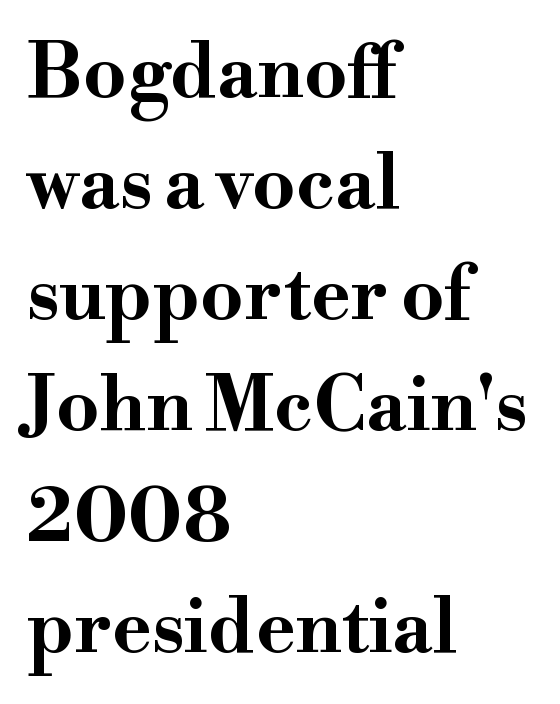
Q: Is the text bold? A: Yes.
Q: Is the text italic (slanted)? A: No, it is upright.
Q: Is the typeface a serif or a sans-serif typeface? A: Serif.
Q: Is the text underlined? A: No.
Q: How is the paragraph aligned? A: Left-aligned.
Q: Is the spacing between letters normal or unusually wide? A: Normal.
Q: Is the spacing between lines tight, normal or loose? A: Normal.
Q: Width (condensed, normal, or wide)? A: Wide.
Q: Stroke contrast? A: High.
Q: x-height? A: Small.
Q: Monospaced? A: No.
